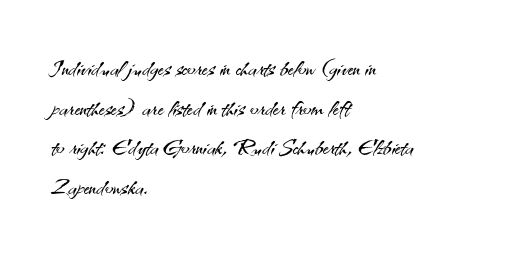
Baseline-to-baseline distance is the conventional proportion of letter height. Here the designer chose a conventional face with non-uniform glyph widths. No word sits above an underline. A sans-serif font was chosen for this passage. Heft: none added — not bold.
